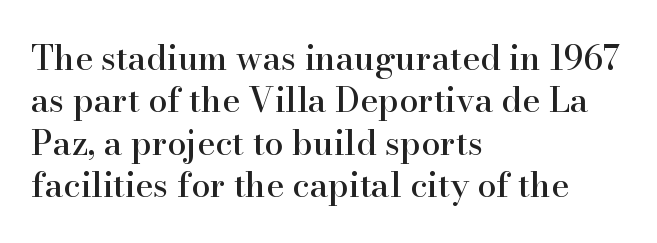
{"serif": "yes", "italic": "no", "width": "normal", "stroke_contrast": "high", "x_height": "small", "monospaced": "no", "underline": "no", "align": "left", "line_spacing": "normal", "line_spacing_ratio": 1.25, "letter_spacing": "normal", "letter_spacing_em": 0.0, "glyph_px": 34}
